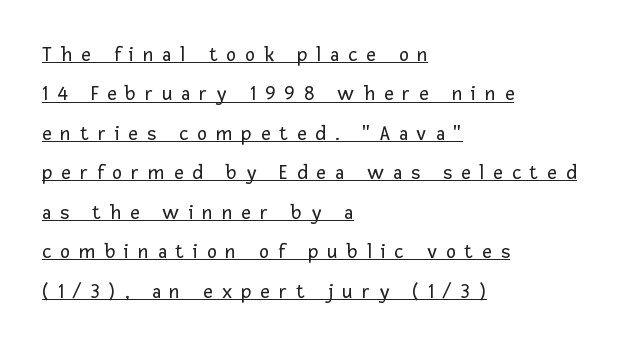
{"italic": "no", "bold": "no", "underline": "yes", "align": "left", "line_spacing_ratio": 1.88, "letter_spacing": "wide", "letter_spacing_em": 0.43, "glyph_px": 21}
